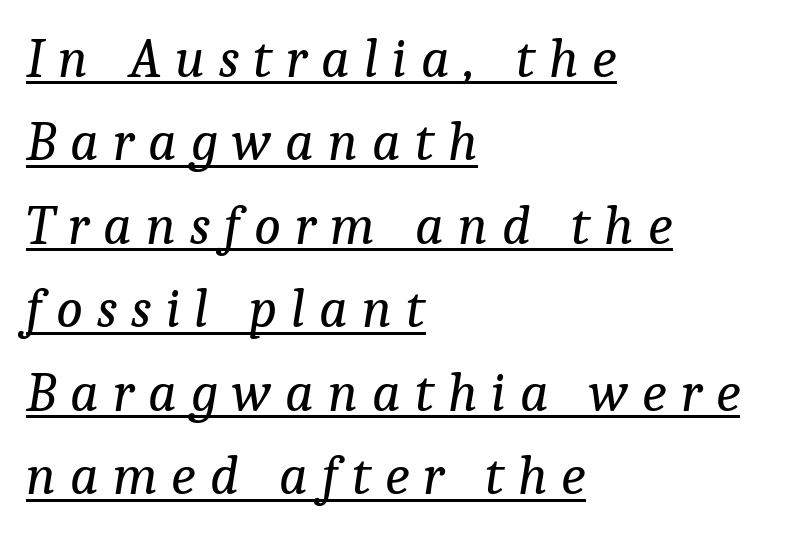
{"serif": "yes", "italic": "yes", "lean": "right", "slant_degrees": 9, "bold": "no", "weight": "regular", "width": "normal", "stroke_contrast": "low", "x_height": "medium", "monospaced": "no", "underline": "yes", "align": "left", "line_spacing": "normal", "line_spacing_ratio": 1.49, "letter_spacing": "wide", "letter_spacing_em": 0.25, "glyph_px": 56}
